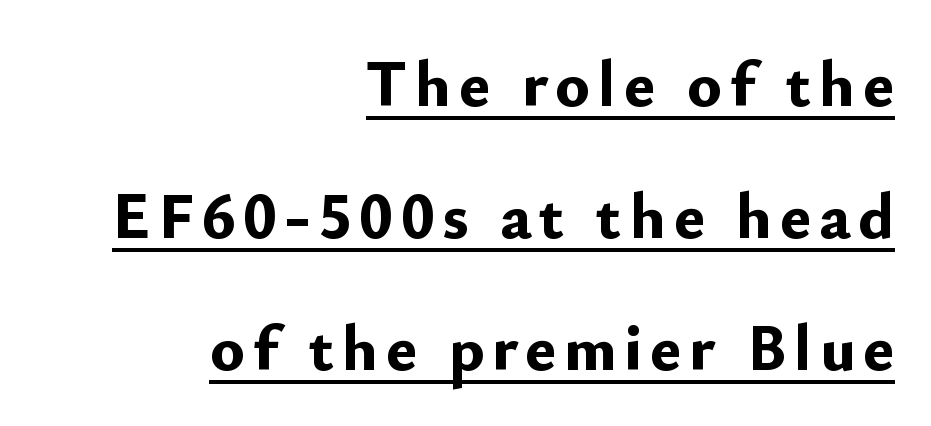
Q: Is the text bold? A: Yes.
Q: Is the text italic (slanted)? A: No, it is upright.
Q: Is the typeface a serif or a sans-serif typeface? A: Sans-serif.
Q: Is the text underlined? A: Yes.
Q: How is the paragraph aligned? A: Right-aligned.
Q: Is the spacing between lines tight, normal or loose? A: Loose.
Q: Width (condensed, normal, or wide)? A: Normal.
Q: Stroke contrast? A: Low.
Q: x-height? A: Small.
Q: Monospaced? A: No.
